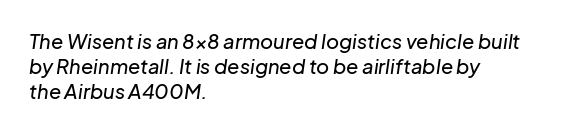
If you drew a line through each stem, it would be angled. The face used here is rendered with its standard letterfit. A classic flush-left, rag-right setting is used for this passage. Anything drawn beneath the words? Only blank space.
